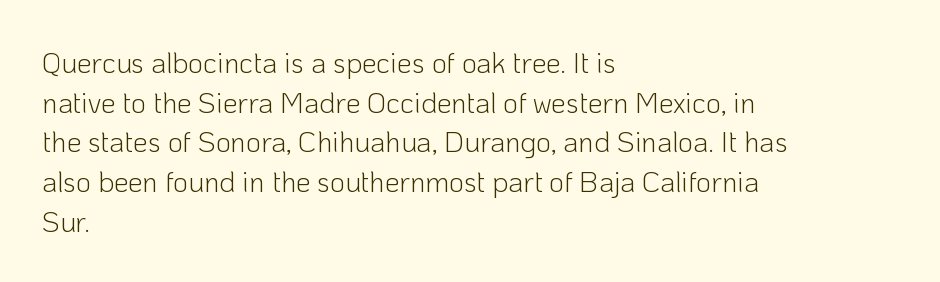
{"serif": "no", "italic": "no", "bold": "no", "weight": "light", "width": "normal", "stroke_contrast": "low", "x_height": "medium", "monospaced": "no", "underline": "no", "align": "left", "line_spacing": "normal", "line_spacing_ratio": 1.37, "letter_spacing": "normal", "letter_spacing_em": 0.0, "glyph_px": 29}
